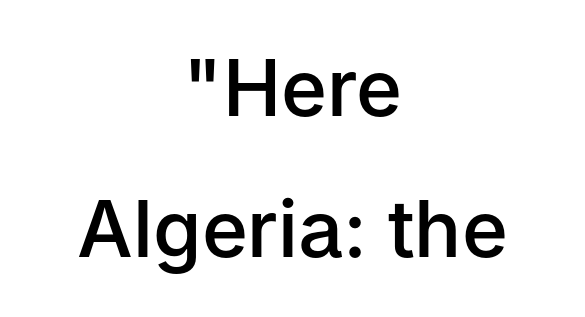
{"serif": "no", "italic": "no", "bold": "semi", "weight": "semibold", "width": "normal", "stroke_contrast": "low", "x_height": "medium", "monospaced": "no", "underline": "no", "align": "center", "line_spacing_ratio": 1.81, "letter_spacing": "normal", "letter_spacing_em": 0.0, "glyph_px": 78}
